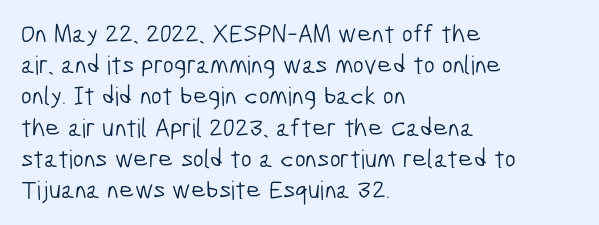
Q: Is the text bold? A: No.
Q: Is the text underlined? A: No.
Q: How is the paragraph aligned? A: Left-aligned.
Q: Is the spacing between letters normal or unusually wide? A: Normal.
